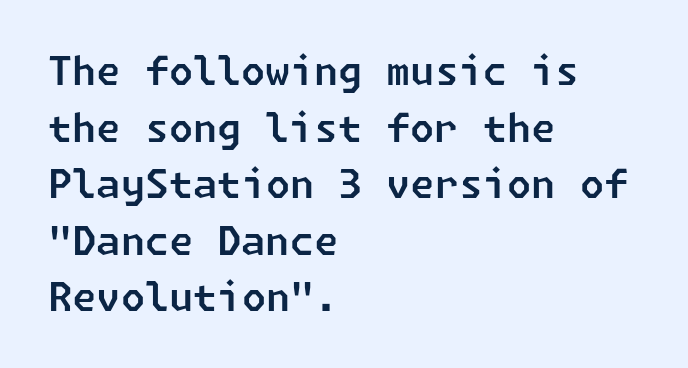
Q: Is the typeface a serif or a sans-serif typeface? A: Sans-serif.
Q: Is the text underlined? A: No.
Q: How is the paragraph aligned? A: Left-aligned.
Q: Is the spacing between letters normal or unusually wide? A: Normal.
Q: Is the spacing between lines tight, normal or loose? A: Normal.
Q: Width (condensed, normal, or wide)? A: Normal.
Q: Stroke contrast? A: Low.
Q: x-height? A: Medium.
